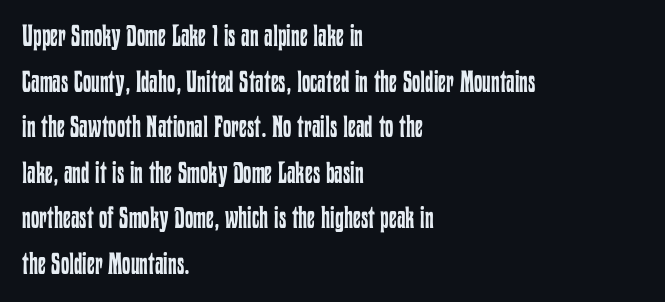
The image shows 30 px regular-weight, condensed type, upright; set left-aligned, normal line spacing (1.52x), normal letter spacing, not underlined; low stroke contrast and a medium x-height.
